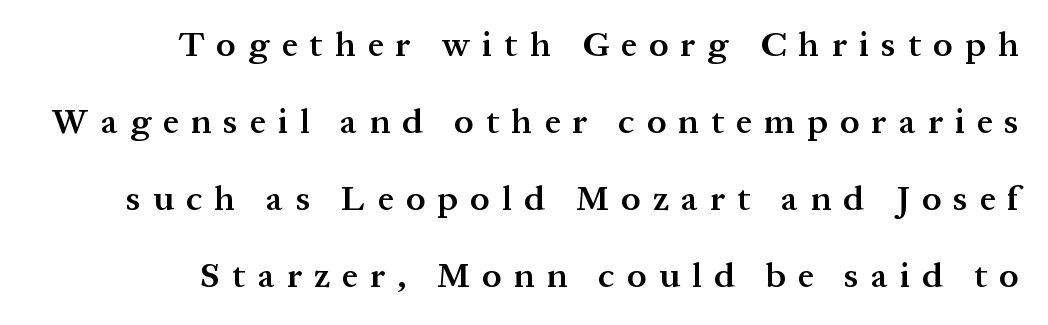
The image shows 35 px semibold serif type, upright; set right-aligned, loose line spacing (2.2x), unusually wide letter spacing (+0.35 em), not underlined; medium stroke contrast and a medium x-height.
